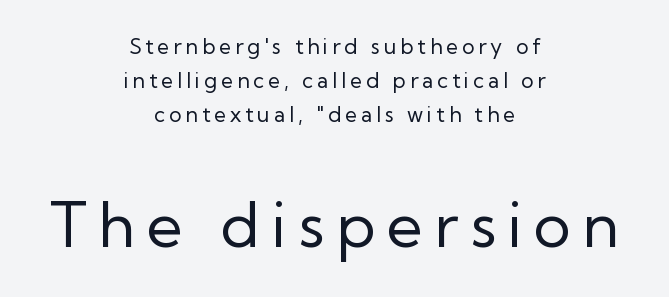
The weight would be labelled regular, book, light, or lighter still. Italic: no, the glyphs are upright roman. The zone under the glyphs is completely vacant. Which margin do the lines hug? Neither — every line sits in the middle. Of the two passages, the one underneath uses the larger point size. Varying glyph widths throughout — classic text-font behaviour.
